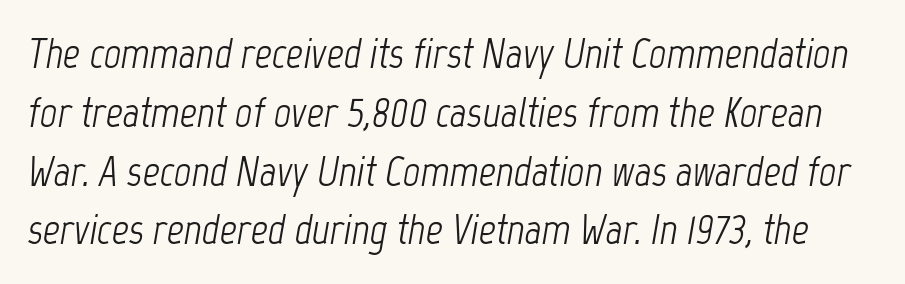
{"italic": "yes", "lean": "right", "slant_degrees": 12, "bold": "no", "weight": "light", "width": "condensed", "stroke_contrast": "low", "x_height": "medium", "monospaced": "no", "underline": "no", "line_spacing": "normal", "line_spacing_ratio": 1.4, "letter_spacing": "normal", "letter_spacing_em": 0.0, "glyph_px": 42}
